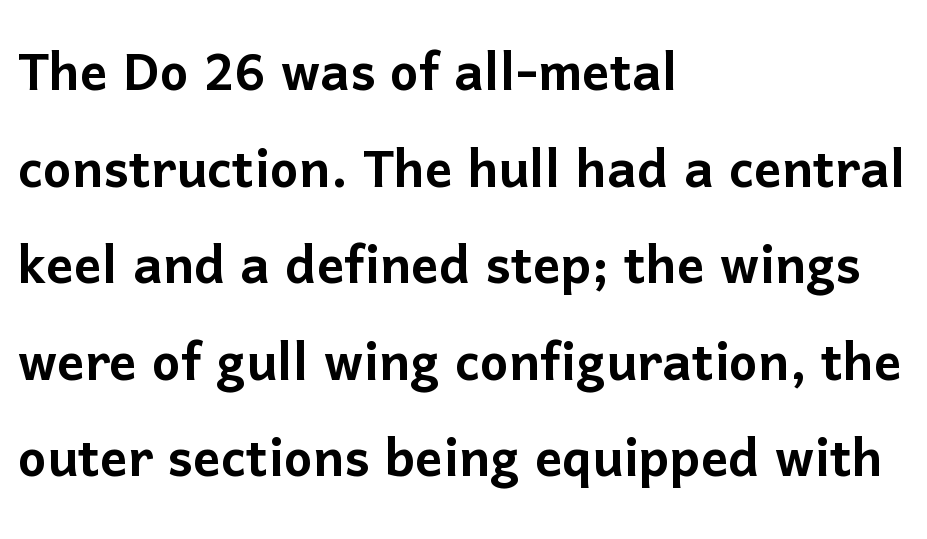
Q: Is the text italic (slanted)? A: No, it is upright.
Q: Is the typeface a serif or a sans-serif typeface? A: Sans-serif.
Q: Is the text underlined? A: No.
Q: How is the paragraph aligned? A: Left-aligned.
Q: Is the spacing between letters normal or unusually wide? A: Normal.
Q: Is the spacing between lines tight, normal or loose? A: Normal.
Q: Width (condensed, normal, or wide)? A: Normal.
Q: Stroke contrast? A: Low.
Q: x-height? A: Medium.
Q: Monospaced? A: No.
